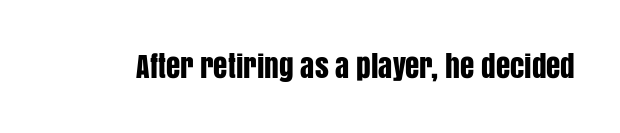
The specimen omits any rule beneath the text block's lines. Here the designer chose a conventional face with non-uniform glyph widths. How are the letters spaced? Ordinarily, with no added tracking. The typography opts for an upright posture over an oblique one. Classification — sans serif.
